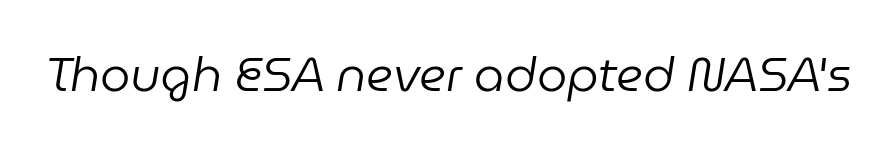
Q: Is the text bold? A: No.
Q: Is the text italic (slanted)? A: Yes, it leans right by about 9 degrees.
Q: Is the text underlined? A: No.
Q: Is the spacing between letters normal or unusually wide? A: Normal.
Q: Width (condensed, normal, or wide)? A: Normal.
Q: Stroke contrast? A: Low.
Q: x-height? A: Medium.
Q: Monospaced? A: No.
